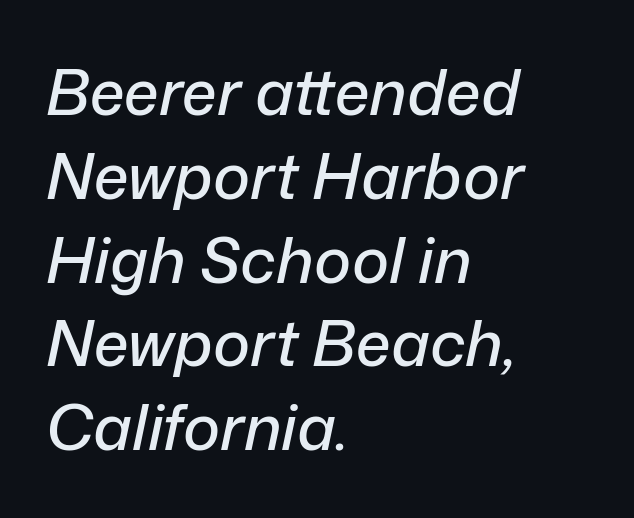
Q: Is the text italic (slanted)? A: Yes, it leans right by about 12 degrees.
Q: Is the text underlined? A: No.
Q: How is the paragraph aligned? A: Left-aligned.
Q: Is the spacing between letters normal or unusually wide? A: Normal.
Q: Is the spacing between lines tight, normal or loose? A: Normal.
Q: Width (condensed, normal, or wide)? A: Normal.
Q: Stroke contrast? A: Low.
Q: x-height? A: Medium.
Q: Monospaced? A: No.
